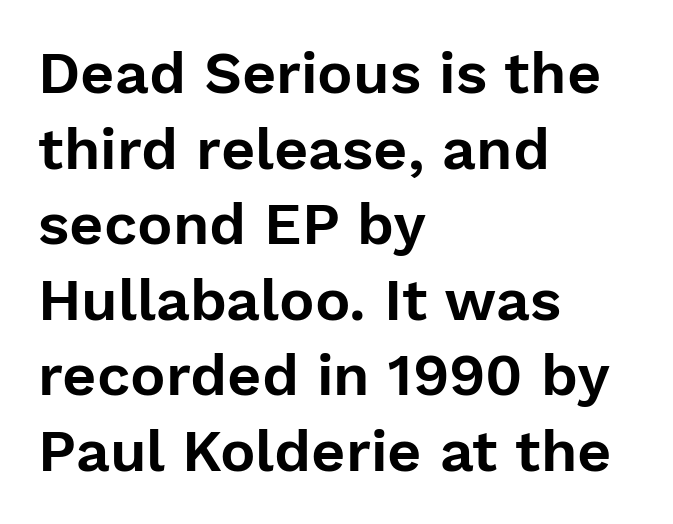
Each letter keeps its own natural width here, so spacing adapts to shape. Vertically, the passage feels balanced, rows spaced as you'd expect. Ordinary non-slanted type is in use. Rule under the text: the space is simply empty. The ragged edge is on the right, which tells us the setting is flush left. There is no visible air inserted between adjacent glyphs.
